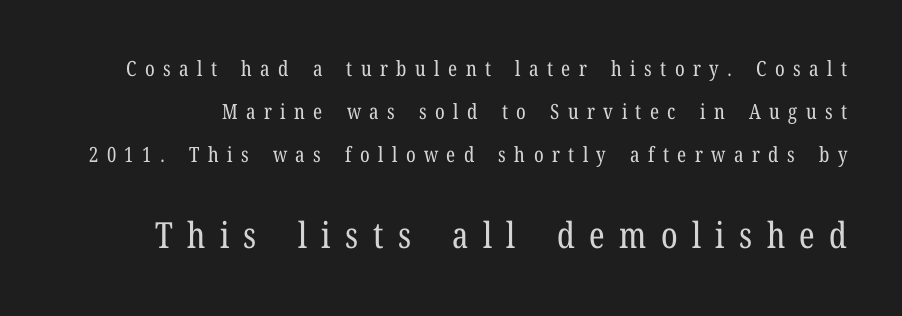
{"serif": "yes", "italic": "no", "bold": "no", "weight": "regular", "width": "condensed", "stroke_contrast": "low", "x_height": "medium", "monospaced": "no", "underline": "no", "line_spacing": "loose", "line_spacing_ratio": 2.04, "letter_spacing": "wide", "letter_spacing_em": 0.4, "larger_block": "second", "size_ratio": 1.71, "glyph_px": 36}
